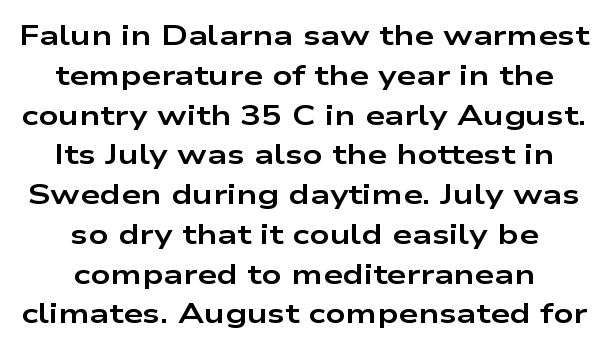
Compared with typical body copy, the letter spacing here is the same. Quick note: underline off. The text was rendered using a sans face with plain stroke endings. Horizontally, the lines are justified to the midpoint only. This is roman type, the default non-slanted kind. Compared with an ordinary text face, these strokes are far heavier — a full bold.
